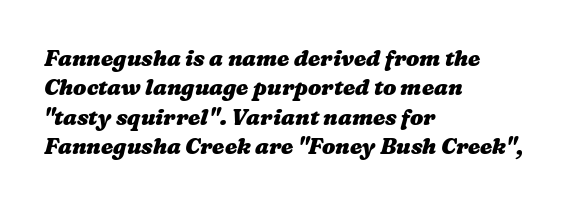
The image shows 22 px bold type; set left-aligned, normal line spacing (1.34x), normal letter spacing, not underlined.
